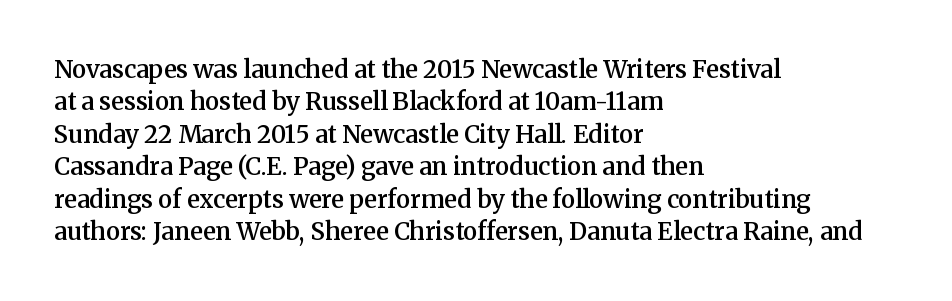
Q: Is the text bold? A: Semi-bold.
Q: Is the text italic (slanted)? A: No, it is upright.
Q: Is the text underlined? A: No.
Q: How is the paragraph aligned? A: Left-aligned.
Q: Is the spacing between letters normal or unusually wide? A: Normal.
Q: Is the spacing between lines tight, normal or loose? A: Normal.
